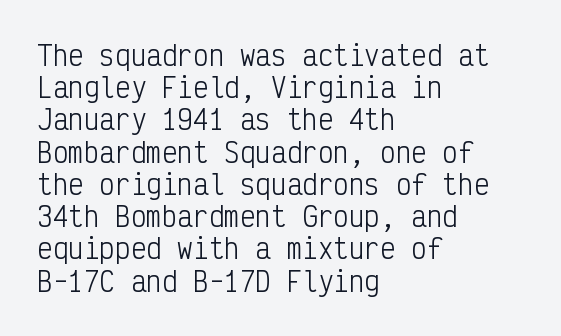
The image shows 26 px text type, upright; set left-aligned, line spacing 1.24x, normal letter spacing, not underlined.
